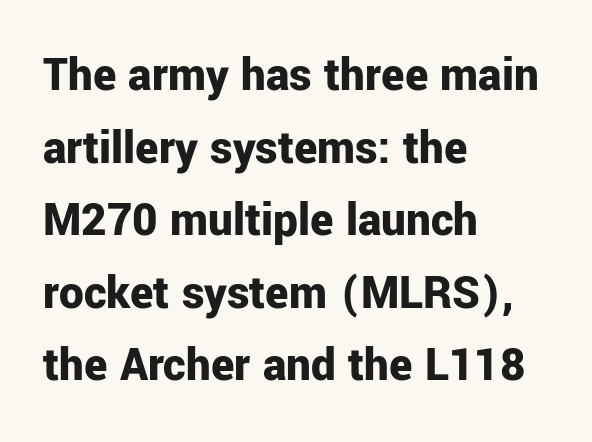
Q: Is the text bold? A: Yes.
Q: Is the text italic (slanted)? A: No, it is upright.
Q: Is the typeface a serif or a sans-serif typeface? A: Sans-serif.
Q: Is the text underlined? A: No.
Q: How is the paragraph aligned? A: Left-aligned.
Q: Is the spacing between letters normal or unusually wide? A: Normal.
Q: Is the spacing between lines tight, normal or loose? A: Normal.
Q: Width (condensed, normal, or wide)? A: Normal.
Q: Stroke contrast? A: Low.
Q: x-height? A: Medium.
Q: Monospaced? A: No.
